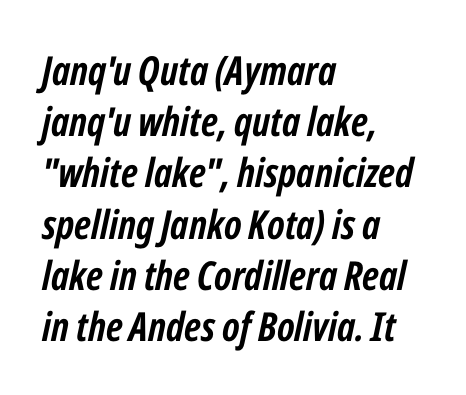
Q: Is the text bold? A: Yes.
Q: Is the text italic (slanted)? A: Yes, it leans right by about 12 degrees.
Q: Is the text underlined? A: No.
Q: How is the paragraph aligned? A: Left-aligned.
Q: Is the spacing between letters normal or unusually wide? A: Normal.
Q: Is the spacing between lines tight, normal or loose? A: Normal.
Q: Width (condensed, normal, or wide)? A: Condensed.
Q: Stroke contrast? A: Low.
Q: x-height? A: Medium.
Q: Monospaced? A: No.
